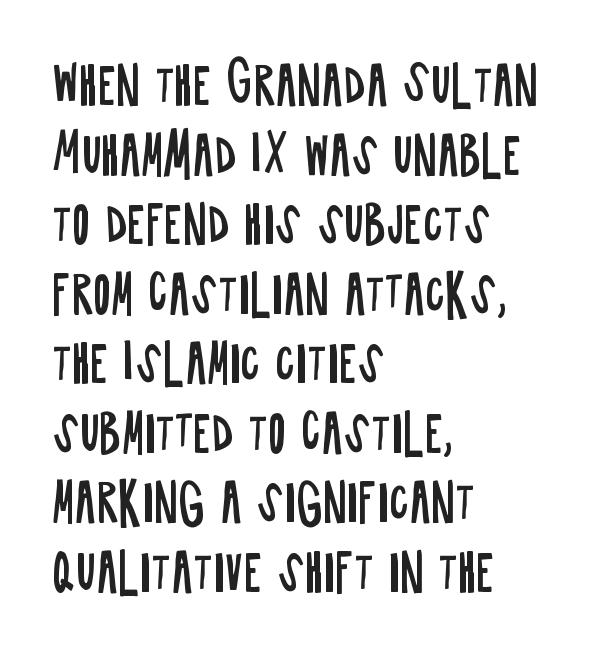
The image shows 49 px regular-weight, condensed sans-serif type, upright; set left-aligned, normal line spacing (1.42x), normal letter spacing, not underlined; low stroke contrast and a large x-height.
